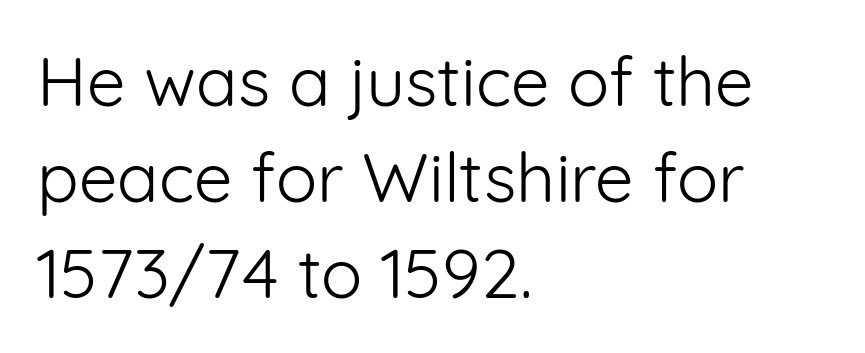
{"serif": "no", "italic": "no", "bold": "no", "weight": "light", "width": "normal", "stroke_contrast": "low", "x_height": "medium", "monospaced": "no", "underline": "no", "align": "left", "line_spacing": "normal", "line_spacing_ratio": 1.39, "letter_spacing": "normal", "letter_spacing_em": 0.0, "glyph_px": 69}
